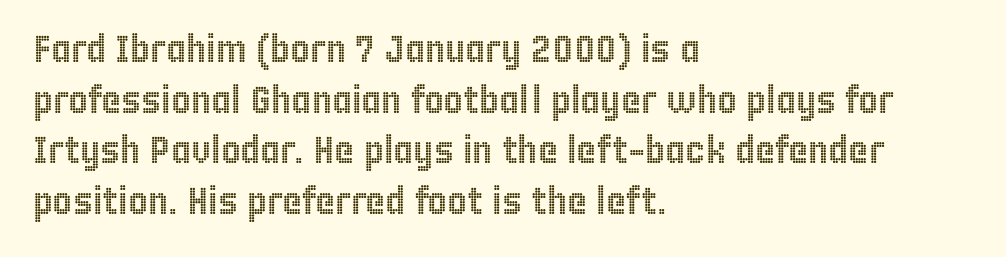
The space directly below the letters is spotless. The rag falls on the right side of this text block. Quick note: interline space is typical. A typesetter would mark this as roman, not italic. Is this a fixed-width face? No — the glyphs have proportional, varying widths. Glyph-to-glyph distance matches everyday printed text.
